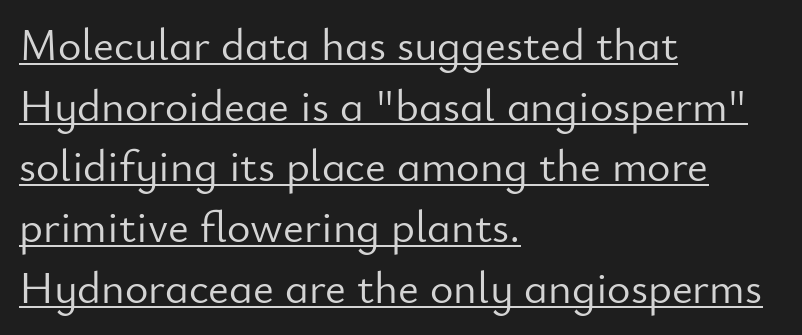
{"serif": "no", "italic": "no", "bold": "no", "weight": "light", "width": "normal", "stroke_contrast": "low", "x_height": "small", "monospaced": "no", "underline": "yes", "align": "left", "line_spacing": "normal", "line_spacing_ratio": 1.35, "letter_spacing": "normal", "letter_spacing_em": 0.0, "glyph_px": 45}
